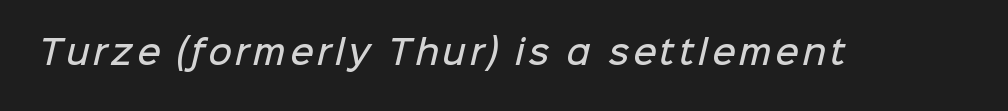
{"serif": "no", "bold": "semi", "weight": "semibold", "width": "normal", "stroke_contrast": "low", "x_height": "medium", "monospaced": "no", "underline": "no", "glyph_px": 32}
